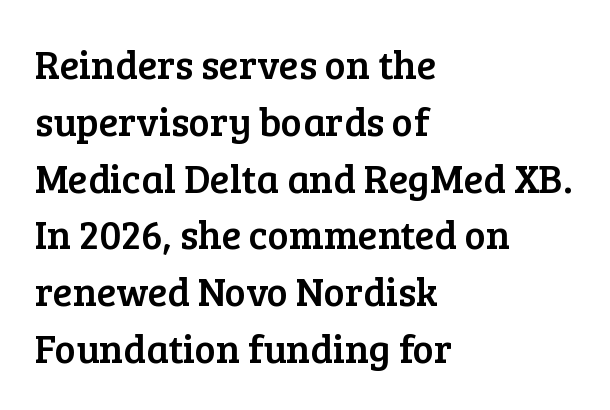
Unlike a clean sans, this face finishes its strokes with serifs. Descenders are the only things crossing below the line. The passage shown has conventional tracking throughout. Tall strokes in this sample are plumb rather than angled.
